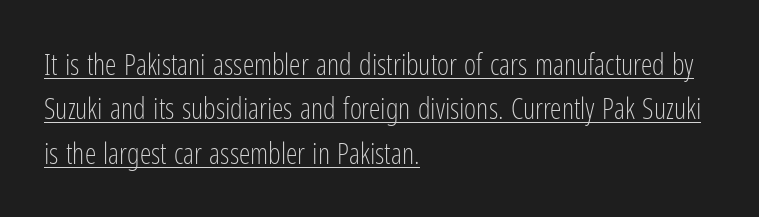
Characters follow at the spacing the type designer built in. This is the regular roman posture of the typeface. A light-to-regular cut is what we see here. Stroke terminals: plain, sans-serif.
